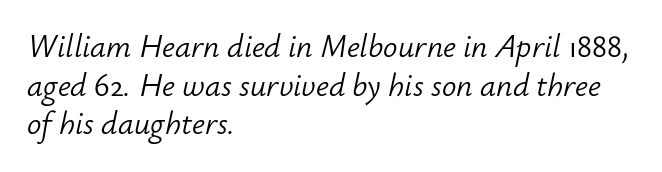
There's an unmistakable incline to the writing here. Has an underline been added? It has not. You could not count columns in this text — the font is proportionally spaced. The text block is weighted toward the left margin, trailing off unevenly rightward. Heft: none added — not bold.
